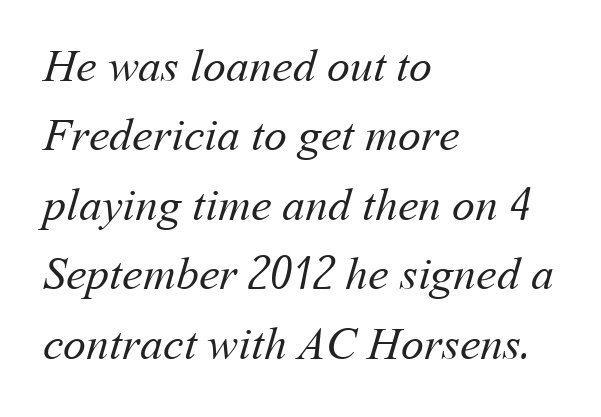
Q: Is the text bold? A: No.
Q: Is the text underlined? A: No.
Q: How is the paragraph aligned? A: Left-aligned.
Q: Is the spacing between letters normal or unusually wide? A: Normal.
Q: Is the spacing between lines tight, normal or loose? A: Normal.
Q: Width (condensed, normal, or wide)? A: Normal.
Q: Stroke contrast? A: Medium.
Q: x-height? A: Medium.
Q: Monospaced? A: No.
